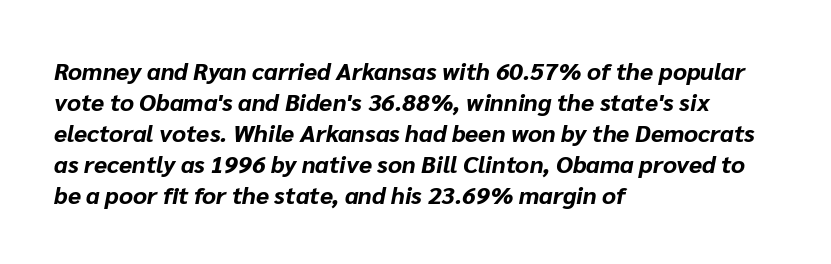
{"italic": "yes", "lean": "right", "slant_degrees": 10, "bold": "yes", "underline": "no", "align": "left", "line_spacing": "normal", "line_spacing_ratio": 1.29, "letter_spacing": "normal", "letter_spacing_em": 0.0, "glyph_px": 24}
